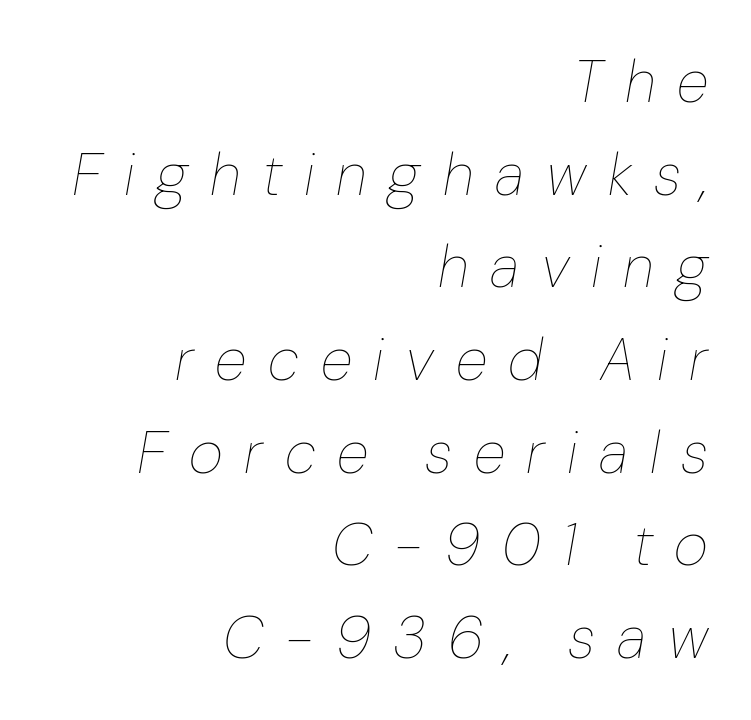
{"italic": "yes", "lean": "right", "slant_degrees": 10, "bold": "no", "weight": "thin", "width": "normal", "stroke_contrast": "low", "x_height": "medium", "monospaced": "no", "underline": "no", "align": "right", "line_spacing": "normal", "line_spacing_ratio": 1.57, "letter_spacing": "wide", "letter_spacing_em": 0.37, "glyph_px": 59}
